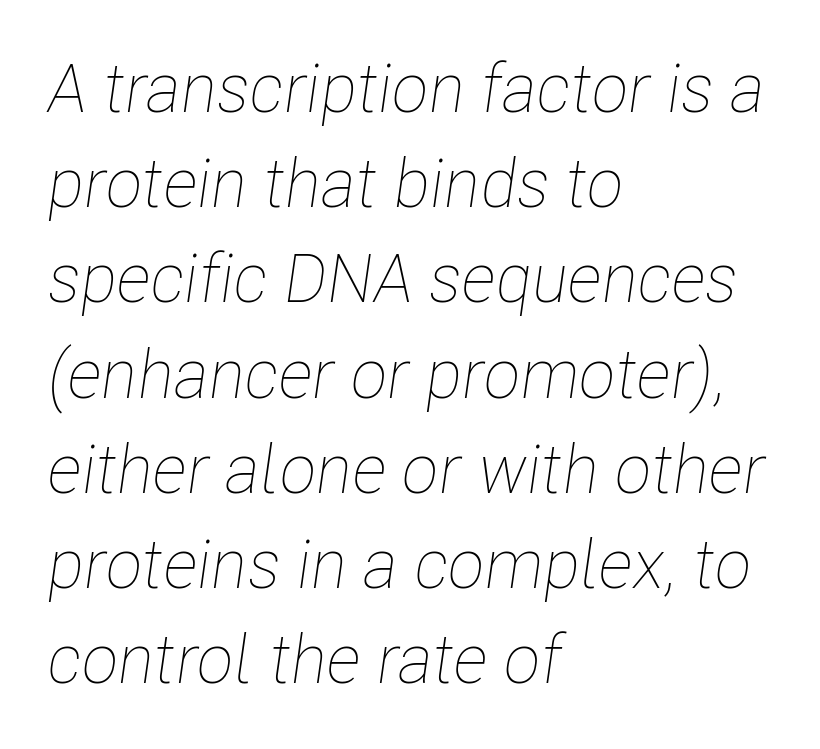
Q: Is the text bold? A: No.
Q: Is the text italic (slanted)? A: Yes, it leans right by about 8 degrees.
Q: Is the text underlined? A: No.
Q: How is the paragraph aligned? A: Left-aligned.
Q: Is the spacing between letters normal or unusually wide? A: Normal.
Q: Is the spacing between lines tight, normal or loose? A: Normal.
Q: Width (condensed, normal, or wide)? A: Condensed.
Q: Stroke contrast? A: Low.
Q: x-height? A: Medium.
Q: Monospaced? A: No.
